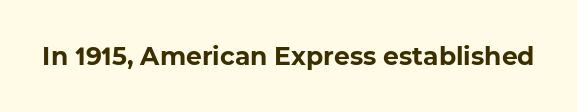
The image shows 25 px bold type; set normal letter spacing, not underlined.
